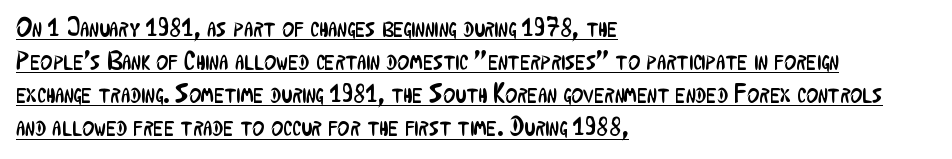
The image shows 26 px text type, upright; set left-aligned, normal line spacing (1.27x), normal letter spacing, underlined.
